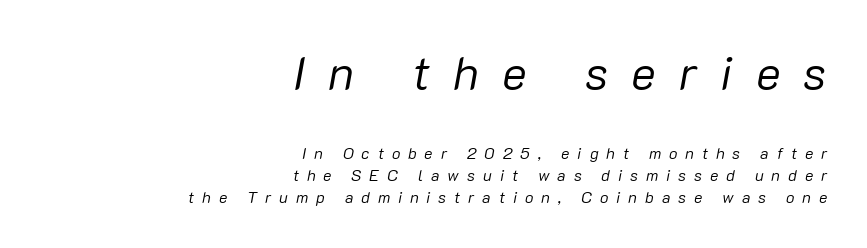
{"italic": "yes", "lean": "right", "slant_degrees": 10, "bold": "no", "weight": "regular", "width": "normal", "stroke_contrast": "low", "x_height": "medium", "monospaced": "no", "underline": "no", "align": "right", "line_spacing": "normal", "line_spacing_ratio": 1.37, "letter_spacing": "wide", "letter_spacing_em": 0.49, "larger_block": "first", "size_ratio": 2.94, "glyph_px": 47}
